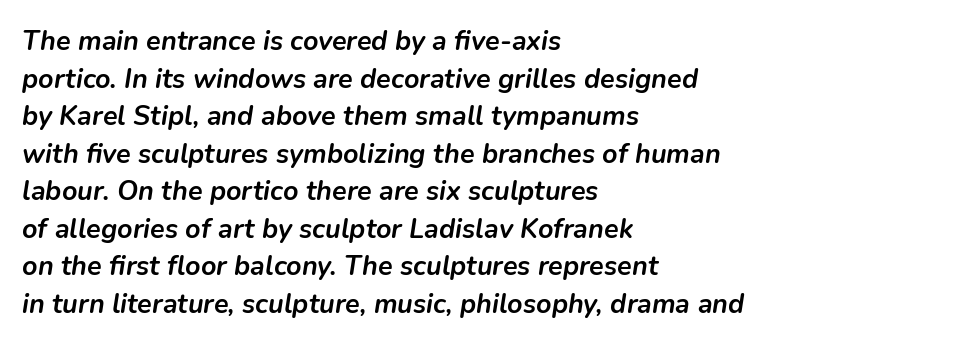
{"italic": "yes", "lean": "right", "slant_degrees": 9, "bold": "yes", "underline": "no", "align": "left", "line_spacing": "normal", "line_spacing_ratio": 1.39, "letter_spacing": "normal", "letter_spacing_em": 0.0, "glyph_px": 27}
